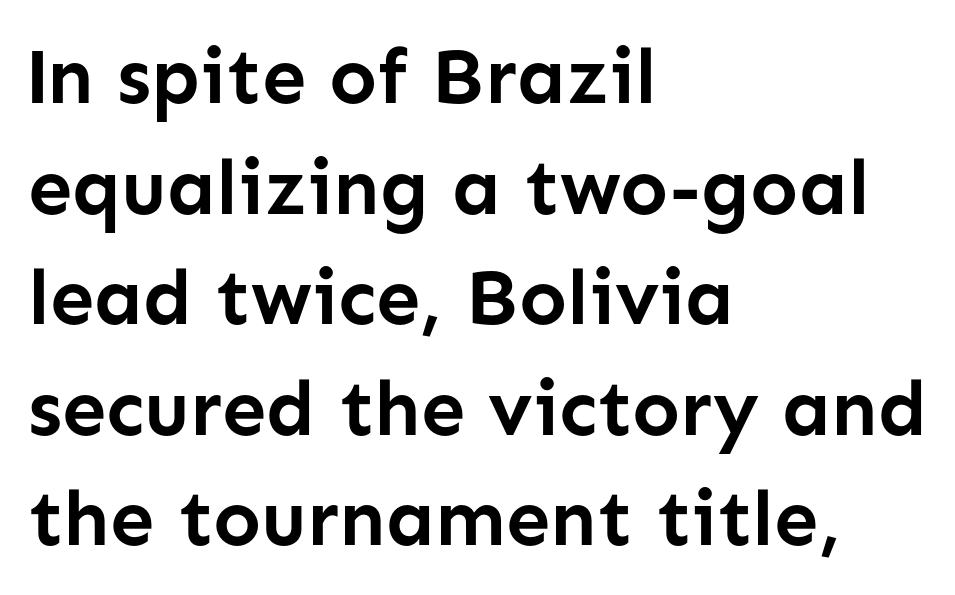
Rule under the text: the space is simply empty. Examine the stroke ends and you'll find no serifs. Notice how the passage keeps a crisp vertical edge on the left only. Posture: upright roman.
